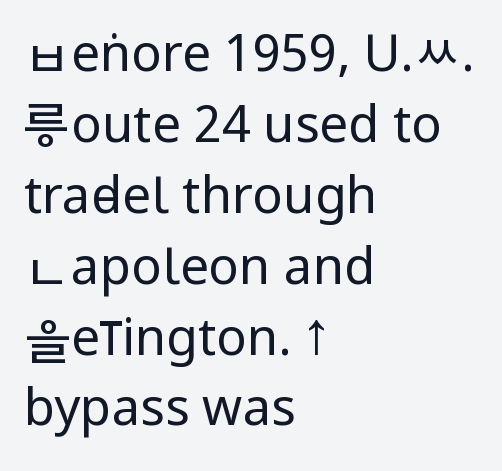
The image shows 51 px regular-weight, condensed sans-serif type, upright; set left-aligned, normal line spacing (1.39x), normal letter spacing, not underlined; low stroke contrast and a large x-height.
